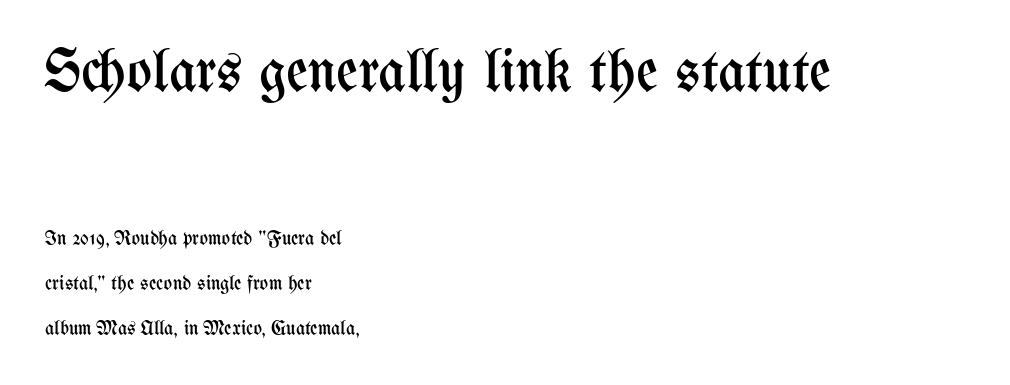
The composition opens big and finishes small. A classic flush-left, rag-right setting is used for this passage. The baseline area is clear. Tracking value appears to be zero — textbook default spacing.
